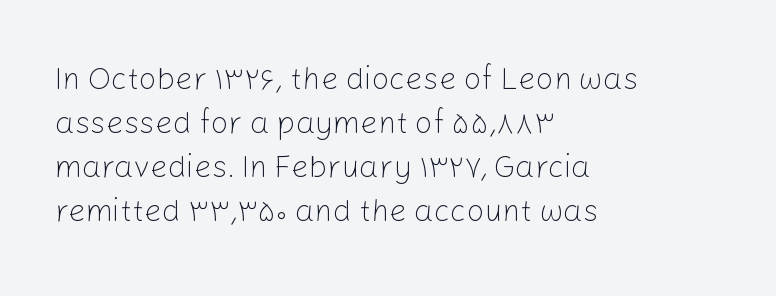
Q: Is the text bold? A: No.
Q: Is the text italic (slanted)? A: No, it is upright.
Q: Is the typeface a serif or a sans-serif typeface? A: Sans-serif.
Q: Is the text underlined? A: No.
Q: How is the paragraph aligned? A: Left-aligned.
Q: Is the spacing between letters normal or unusually wide? A: Normal.
Q: Is the spacing between lines tight, normal or loose? A: Normal.
Q: Width (condensed, normal, or wide)? A: Normal.
Q: Stroke contrast? A: Low.
Q: x-height? A: Medium.
Q: Monospaced? A: No.
